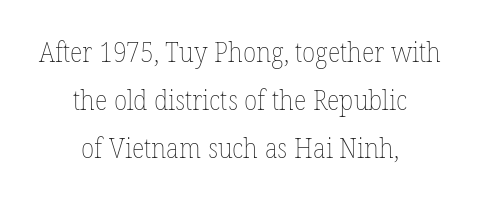
Centered paragraph, ragged on both sides. The typeface has the unassuming heft of standard copy or less. Just letters on the line, the space beneath them empty. Look at the tracking — it's just the regular setting, nothing added.
